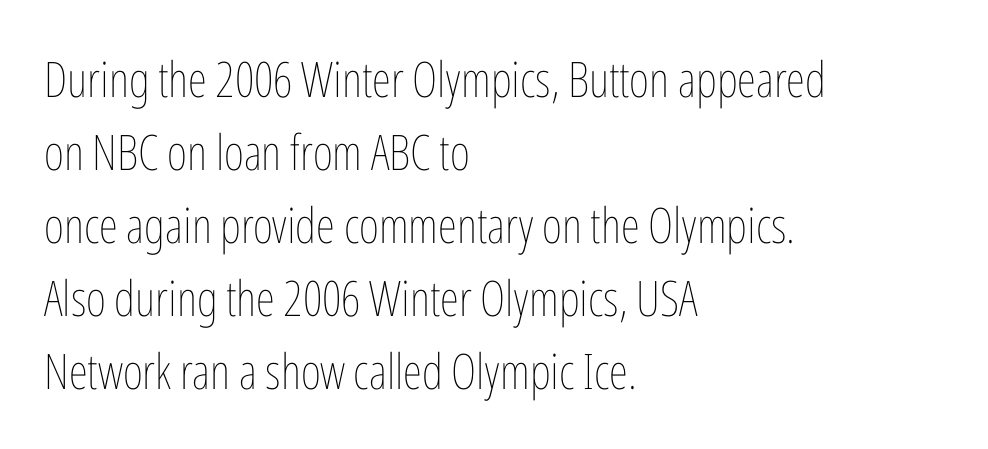
Posture: vertical. Each new line begins a customary step beneath the previous one. Rule under the text: the space is simply empty. Tracking here is standard; glyphs follow each other at the usual distance. The setting favours the left margin, as ordinary paragraphs usually do.
